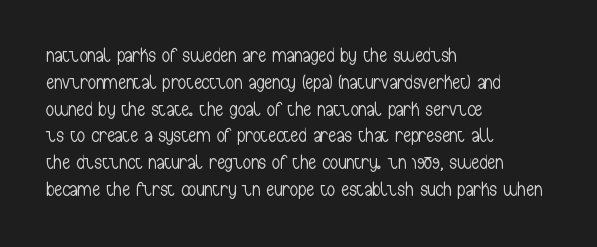
Q: Is the text bold? A: No.
Q: Is the text italic (slanted)? A: No, it is upright.
Q: Is the text underlined? A: No.
Q: How is the paragraph aligned? A: Left-aligned.
Q: Is the spacing between letters normal or unusually wide? A: Normal.
Q: Is the spacing between lines tight, normal or loose? A: Normal.
